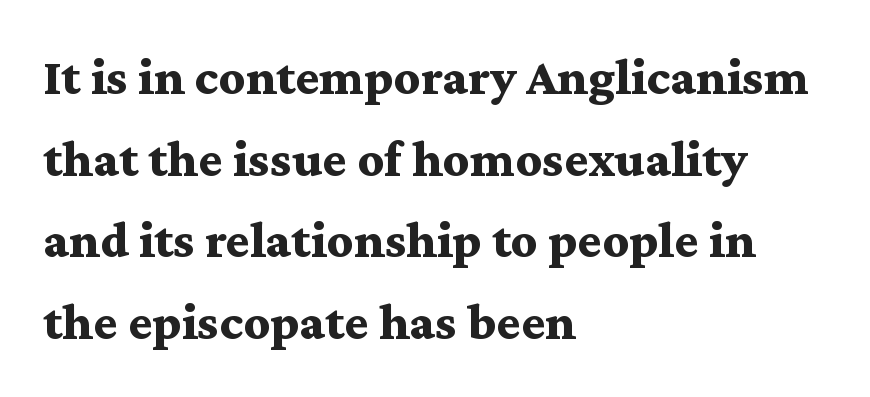
{"serif": "yes", "italic": "no", "bold": "yes", "weight": "bold", "width": "wide", "stroke_contrast": "medium", "x_height": "medium", "monospaced": "no", "underline": "no", "align": "left", "line_spacing": "normal", "line_spacing_ratio": 1.57, "letter_spacing": "normal", "letter_spacing_em": 0.0, "glyph_px": 52}
